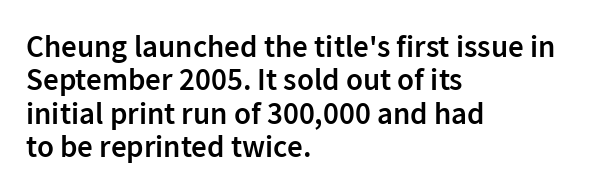
The type family on display is of the sans-serif kind. Caption: semibold face, moderately heavy strokes. The passage shown stacks its lines with hardly any gap. The horizontal fit of the characters is conventional and even.
